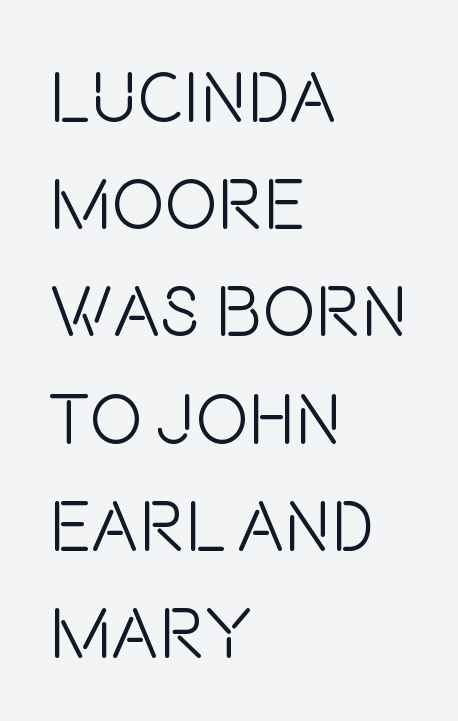
Q: Is the text bold? A: No.
Q: Is the text italic (slanted)? A: No, it is upright.
Q: Is the typeface a serif or a sans-serif typeface? A: Sans-serif.
Q: Is the text underlined? A: No.
Q: How is the paragraph aligned? A: Left-aligned.
Q: Is the spacing between letters normal or unusually wide? A: Normal.
Q: Is the spacing between lines tight, normal or loose? A: Normal.
Q: Width (condensed, normal, or wide)? A: Condensed.
Q: Stroke contrast? A: Low.
Q: x-height? A: Large.
Q: Monospaced? A: No.
